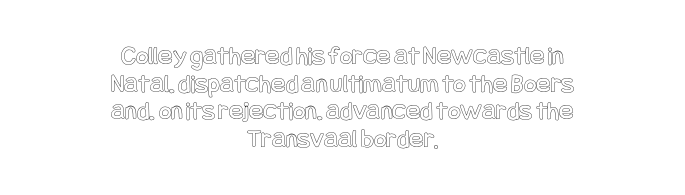
Vertical spacing — tight. This sample uses plain, unmodified letter spacing. Rule under the text: the space is simply empty. This sample is center-justified, so both line endings float freely.
